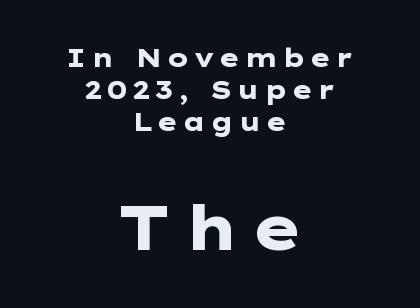
Q: Is the text bold? A: Yes.
Q: Is the text italic (slanted)? A: No, it is upright.
Q: Is the typeface a serif or a sans-serif typeface? A: Sans-serif.
Q: Is the text underlined? A: No.
Q: How is the paragraph aligned? A: Centered.
Q: Is the spacing between lines tight, normal or loose? A: Normal.
Q: Which block of text is set in a larger size, the first (top) or the second (bottom)? A: The second (bottom) one.
Q: Width (condensed, normal, or wide)? A: Wide.
Q: Stroke contrast? A: Low.
Q: x-height? A: Medium.
